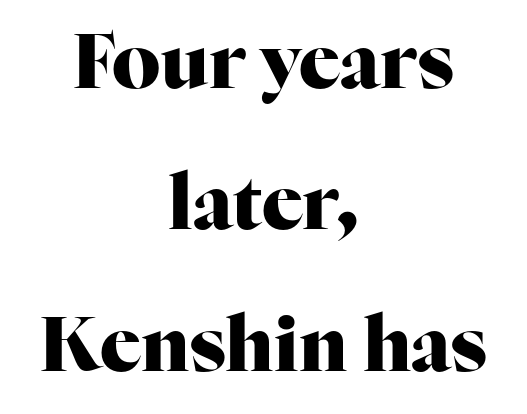
Q: Is the text bold? A: Yes.
Q: Is the text italic (slanted)? A: No, it is upright.
Q: Is the typeface a serif or a sans-serif typeface? A: Serif.
Q: Is the text underlined? A: No.
Q: How is the paragraph aligned? A: Centered.
Q: Is the spacing between letters normal or unusually wide? A: Normal.
Q: Width (condensed, normal, or wide)? A: Normal.
Q: Stroke contrast? A: High.
Q: x-height? A: Medium.
Q: Monospaced? A: No.
